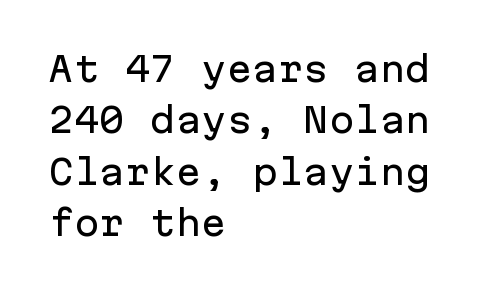
{"serif": "no", "italic": "no", "width": "normal", "stroke_contrast": "low", "x_height": "medium", "monospaced": "yes", "underline": "no", "align": "left", "line_spacing": "normal", "line_spacing_ratio": 1.51, "letter_spacing": "normal", "letter_spacing_em": 0.0, "glyph_px": 34}
